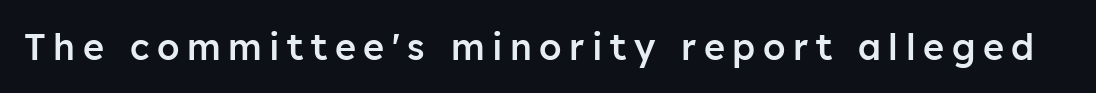
The image shows 36 px semibold sans-serif type, upright; set unusually wide letter spacing (+0.21 em), not underlined; low stroke contrast and a medium x-height.
